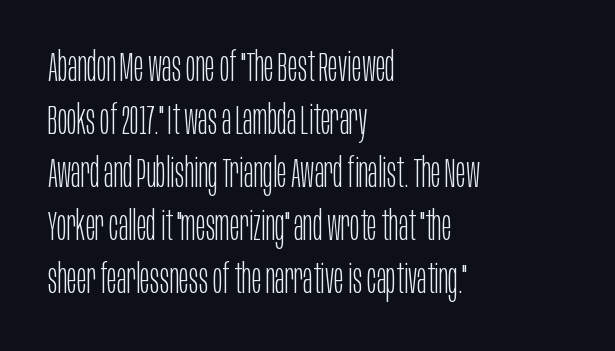
The image shows 41 px light, condensed sans-serif type, upright; set left-aligned, normal line spacing (1.29x), normal letter spacing, not underlined; low stroke contrast and a large x-height.
